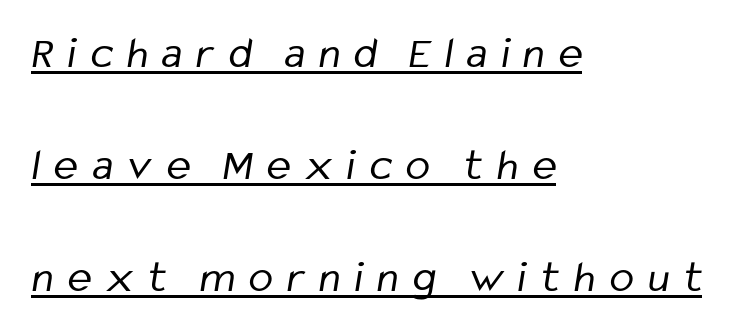
Q: Is the text bold? A: No.
Q: Is the typeface a serif or a sans-serif typeface? A: Sans-serif.
Q: Is the text underlined? A: Yes.
Q: How is the paragraph aligned? A: Left-aligned.
Q: Is the spacing between letters normal or unusually wide? A: Unusually wide.
Q: Is the spacing between lines tight, normal or loose? A: Loose.
Q: Width (condensed, normal, or wide)? A: Condensed.
Q: Stroke contrast? A: Low.
Q: x-height? A: Medium.
Q: Monospaced? A: No.
